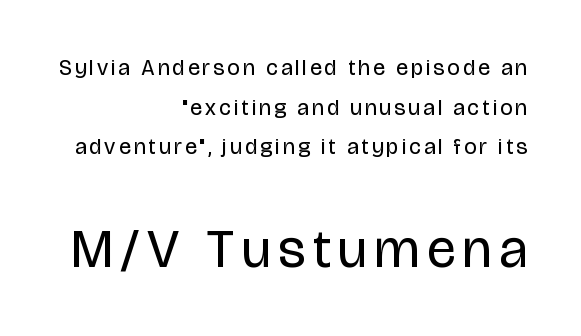
{"serif": "no", "italic": "no", "bold": "no", "weight": "regular", "width": "condensed", "stroke_contrast": "low", "x_height": "large", "monospaced": "no", "underline": "no", "align": "right", "line_spacing_ratio": 1.8, "larger_block": "second", "size_ratio": 2.45, "glyph_px": 54}
